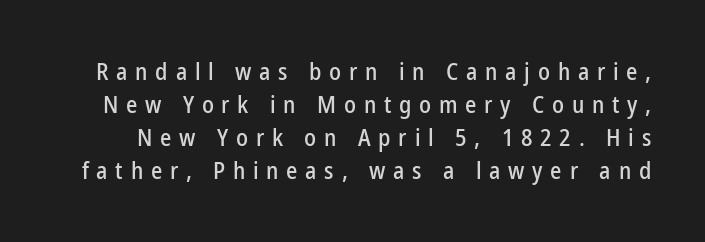
The image shows 24 px text type, upright; set normal line spacing (1.38x), unusually wide letter spacing (+0.32 em), not underlined.
